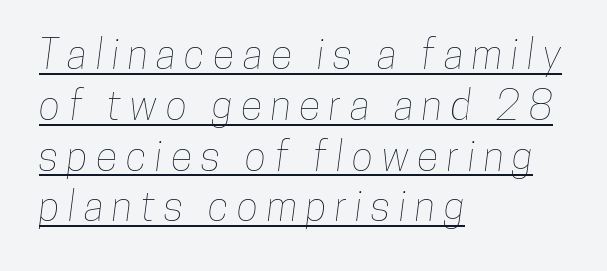
{"width": "condensed", "stroke_contrast": "low", "x_height": "medium", "monospaced": "no", "underline": "yes", "align": "left", "line_spacing": "normal", "line_spacing_ratio": 1.27, "letter_spacing": "wide", "letter_spacing_em": 0.22, "glyph_px": 40}
